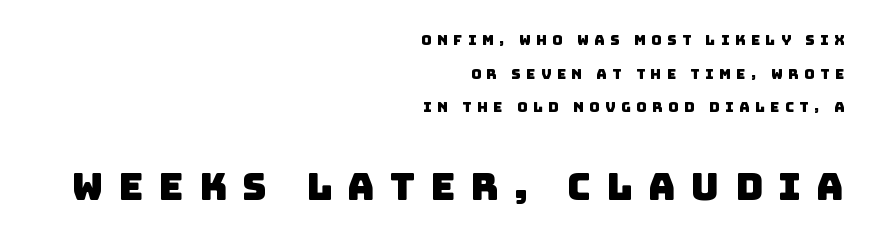
The image shows 38 px sans-serif type; set right-aligned, loose line spacing (2.4x), unusually wide letter spacing (+0.4 em), not underlined; the second (bottom) block is 2.71x larger; low stroke contrast and a large x-height.
